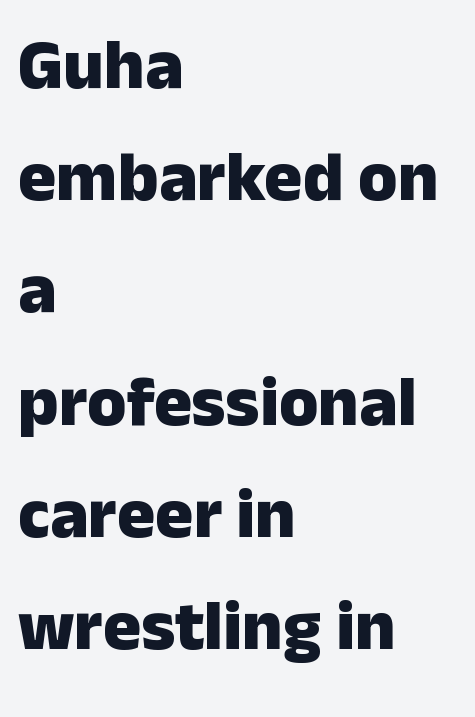
The image shows 71 px heavy sans-serif type, upright; set left-aligned, normal line spacing (1.58x), normal letter spacing, not underlined; low stroke contrast and a medium x-height.
